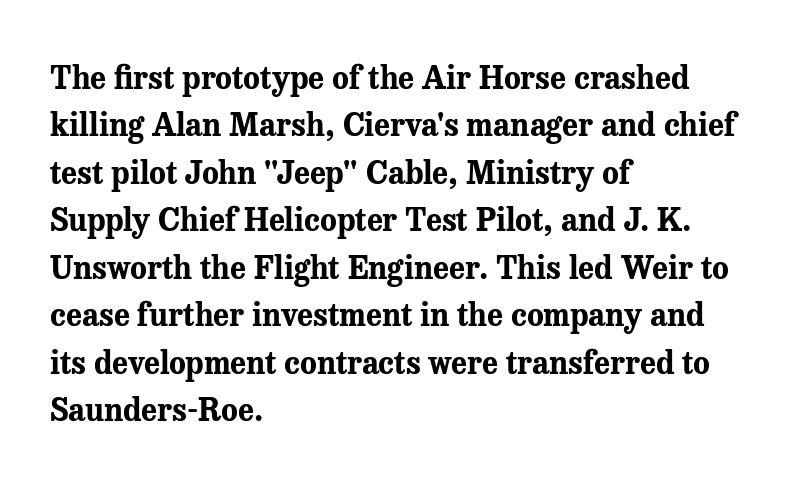
The rendering uses natural spacing where letterforms have individual widths. All the whitespace from short lines collects on the right. Regular leading. Every stem runs plumb, perpendicular to the baseline. Honestly, there is no underline to notice here at all. A serif font was chosen for this passage.
